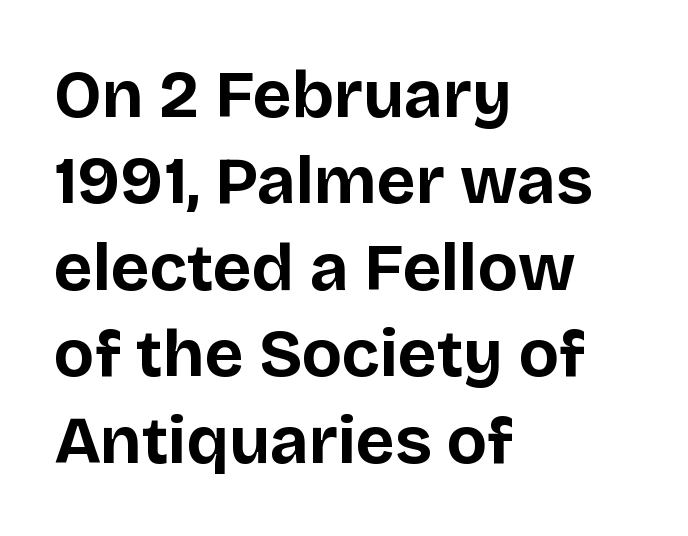
I'd call this a sans setting — the letters go barefoot. The letterforms sit shoulder to shoulder at normal distance. Anything drawn beneath the words? Only blank space. Think of a printed novel: that variable character pitch is what you see here.
